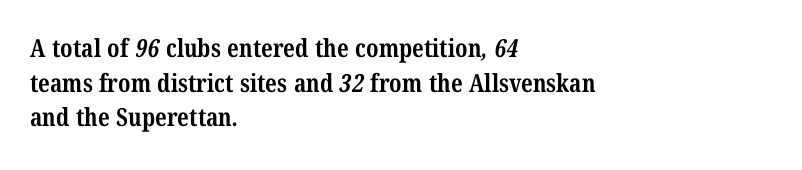
Q: Is the text bold? A: Yes.
Q: Is the text underlined? A: No.
Q: How is the paragraph aligned? A: Left-aligned.
Q: Is the spacing between letters normal or unusually wide? A: Normal.
Q: Is the spacing between lines tight, normal or loose? A: Normal.
